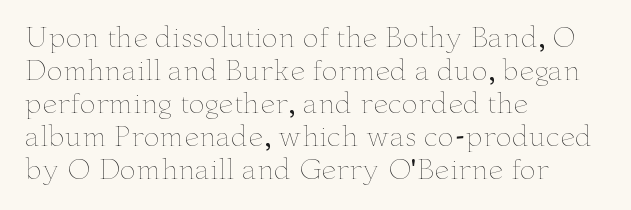
The image shows 27 px text type, upright; set left-aligned, line spacing 1.22x, normal letter spacing, not underlined.
